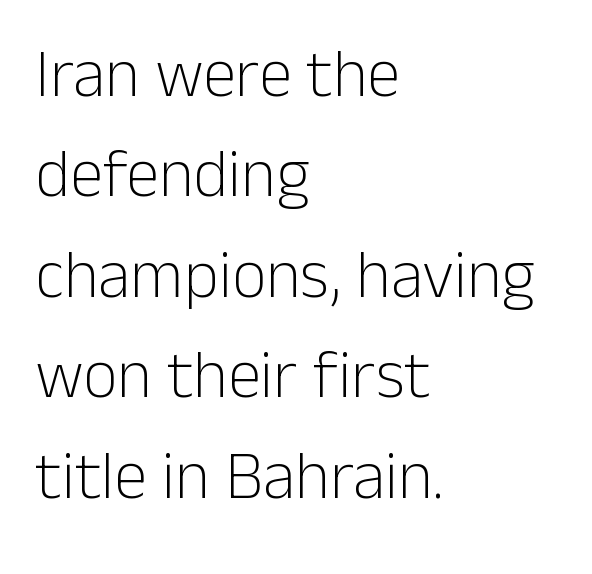
{"serif": "no", "italic": "no", "bold": "no", "weight": "light", "width": "normal", "stroke_contrast": "low", "x_height": "medium", "monospaced": "no", "underline": "no", "align": "left", "line_spacing": "normal", "line_spacing_ratio": 1.5, "letter_spacing": "normal", "letter_spacing_em": 0.0, "glyph_px": 67}
